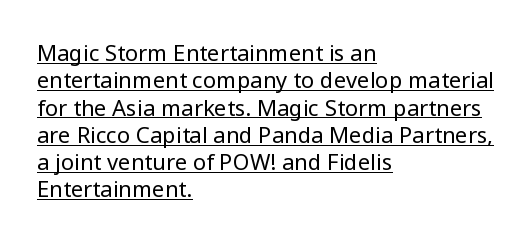
{"italic": "no", "bold": "no", "underline": "yes", "align": "left", "line_spacing_ratio": 1.24, "letter_spacing": "normal", "letter_spacing_em": 0.0, "glyph_px": 22}
